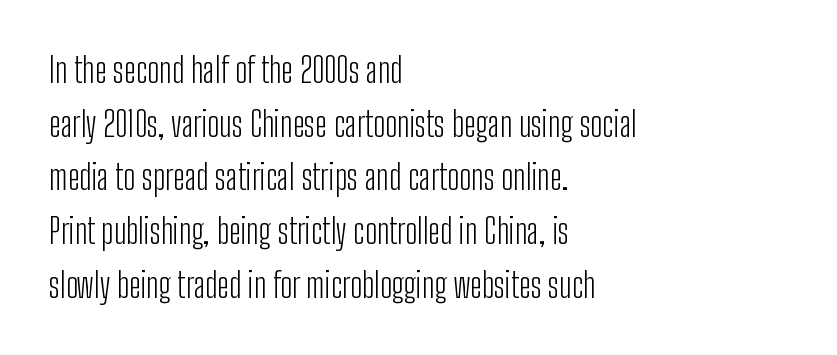
The image shows 34 px light, condensed sans-serif type, upright; set left-aligned, normal line spacing (1.58x), normal letter spacing, not underlined; low stroke contrast and a medium x-height.
